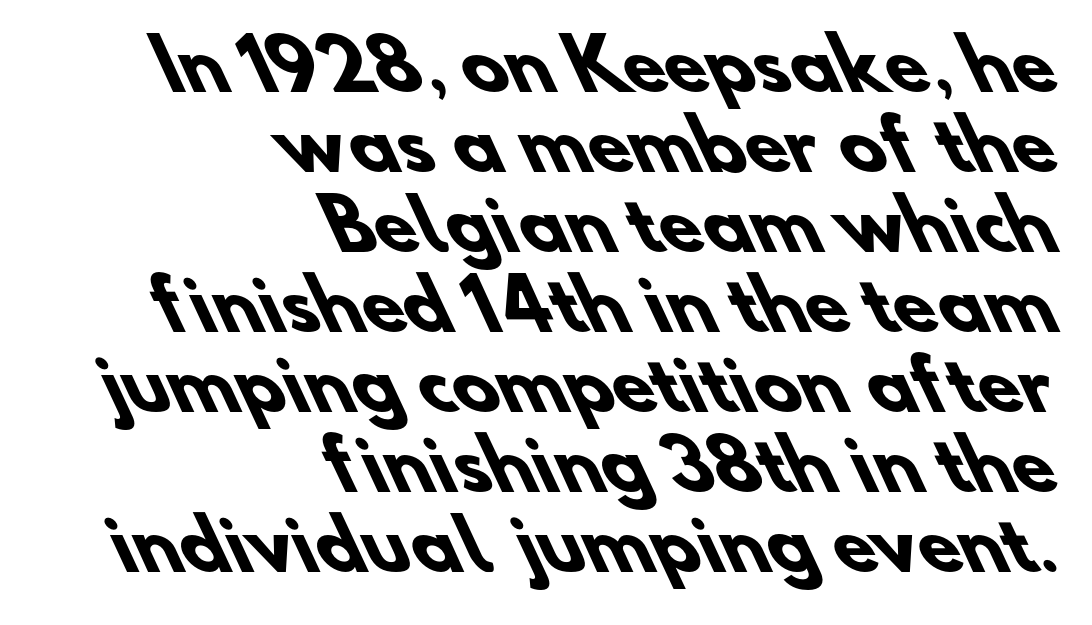
The image shows 69 px heavy sans-serif type; set right-aligned, line spacing 1.16x, normal letter spacing, not underlined; low stroke contrast and a small x-height.
